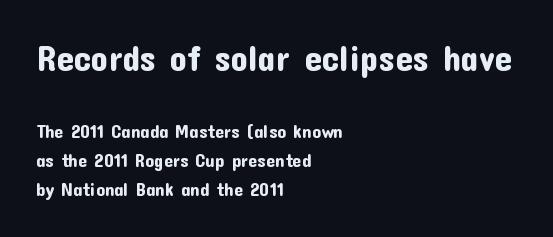
{"serif": "no", "italic": "no", "width": "normal", "stroke_contrast": "low", "x_height": "medium", "monospaced": "no", "underline": "no", "align": "left", "line_spacing": "normal", "line_spacing_ratio": 1.61, "letter_spacing": "normal", "letter_spacing_em": 0.0, "larger_block": "first", "size_ratio": 1.94, "glyph_px": 35}
